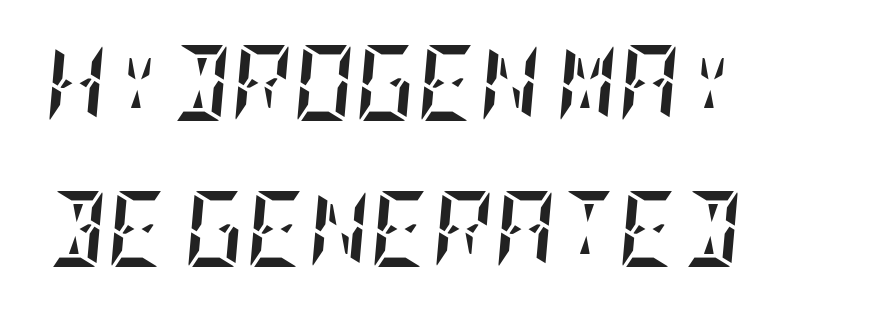
Honestly, the letter spacing is just normal — you wouldn't notice it. The face used here has the dense, thick strokes of a bold. All the whitespace from short lines collects on the right. Underlining? Definitely not there. The whole block is typeset with a tilt.
